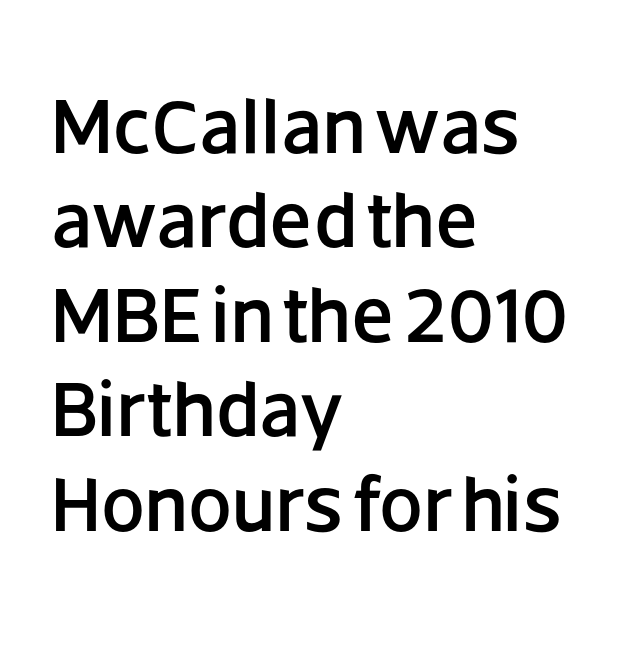
The image shows 78 px sans-serif type, upright; set left-aligned, line spacing 1.21x, normal letter spacing, not underlined; low stroke contrast and a large x-height.
